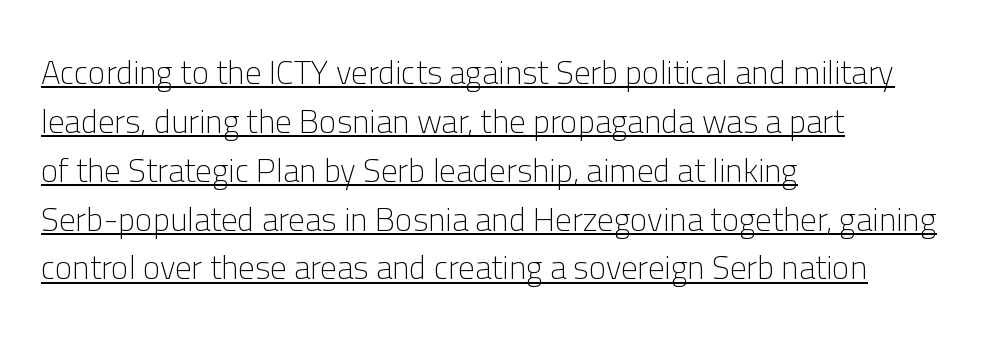
{"serif": "no", "italic": "no", "bold": "no", "weight": "light", "width": "normal", "stroke_contrast": "low", "x_height": "medium", "monospaced": "no", "underline": "yes", "align": "left", "line_spacing": "normal", "line_spacing_ratio": 1.48, "letter_spacing": "normal", "letter_spacing_em": 0.0, "glyph_px": 33}
